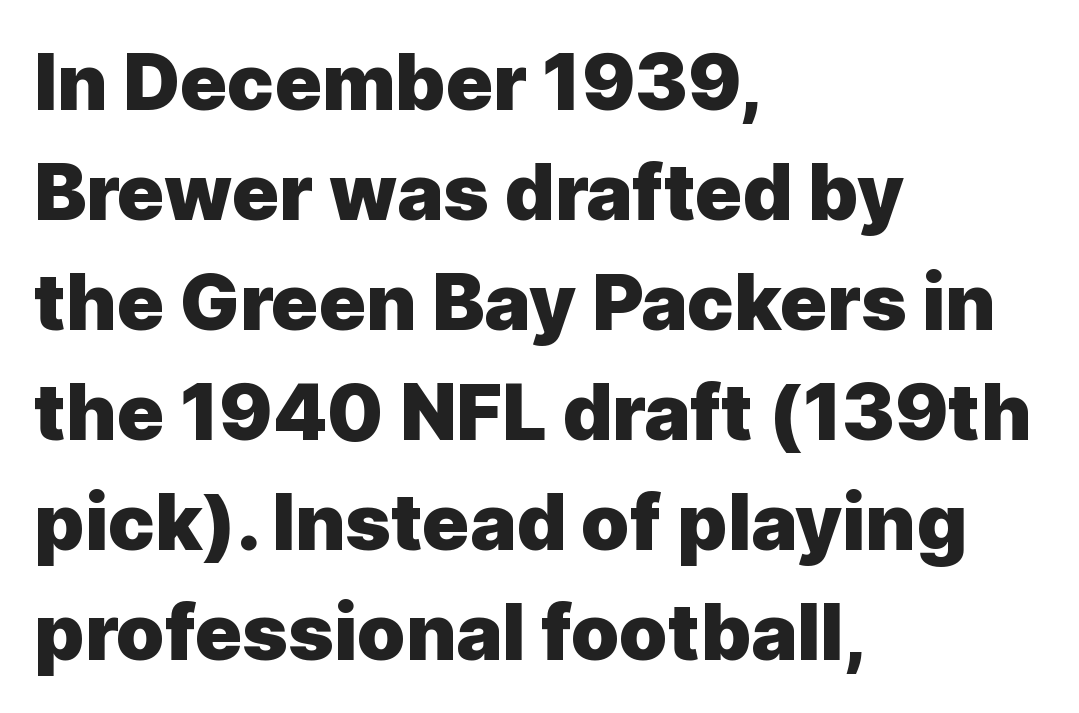
Q: Is the text bold? A: Yes.
Q: Is the text italic (slanted)? A: No, it is upright.
Q: Is the typeface a serif or a sans-serif typeface? A: Sans-serif.
Q: Is the text underlined? A: No.
Q: How is the paragraph aligned? A: Left-aligned.
Q: Is the spacing between letters normal or unusually wide? A: Normal.
Q: Is the spacing between lines tight, normal or loose? A: Normal.
Q: Width (condensed, normal, or wide)? A: Normal.
Q: x-height? A: Medium.
Q: Monospaced? A: No.
